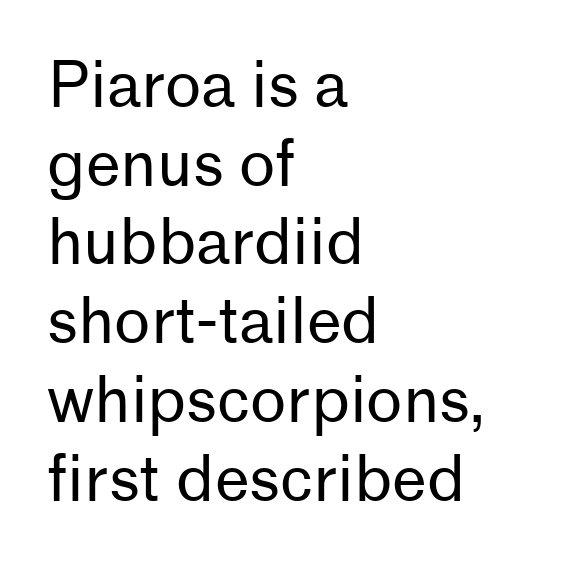
Q: Is the text bold? A: No.
Q: Is the text italic (slanted)? A: No, it is upright.
Q: Is the typeface a serif or a sans-serif typeface? A: Sans-serif.
Q: Is the text underlined? A: No.
Q: How is the paragraph aligned? A: Left-aligned.
Q: Is the spacing between letters normal or unusually wide? A: Normal.
Q: Is the spacing between lines tight, normal or loose? A: Normal.
Q: Width (condensed, normal, or wide)? A: Normal.
Q: Stroke contrast? A: Low.
Q: x-height? A: Medium.
Q: Monospaced? A: No.
